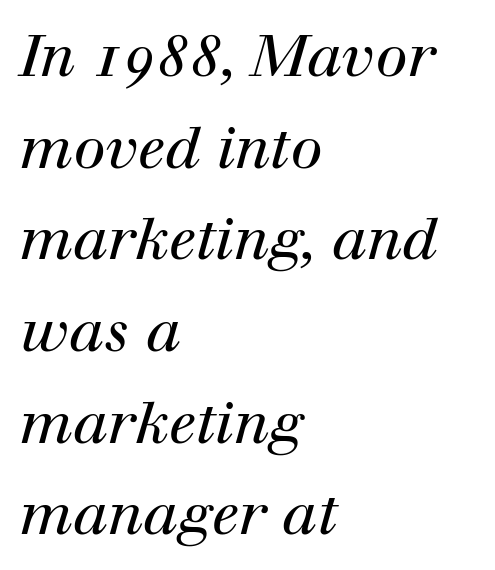
The image shows 58 px regular-weight serif type, italic (leaning right); set left-aligned, normal line spacing (1.58x), normal letter spacing, not underlined; high stroke contrast and a medium x-height.
